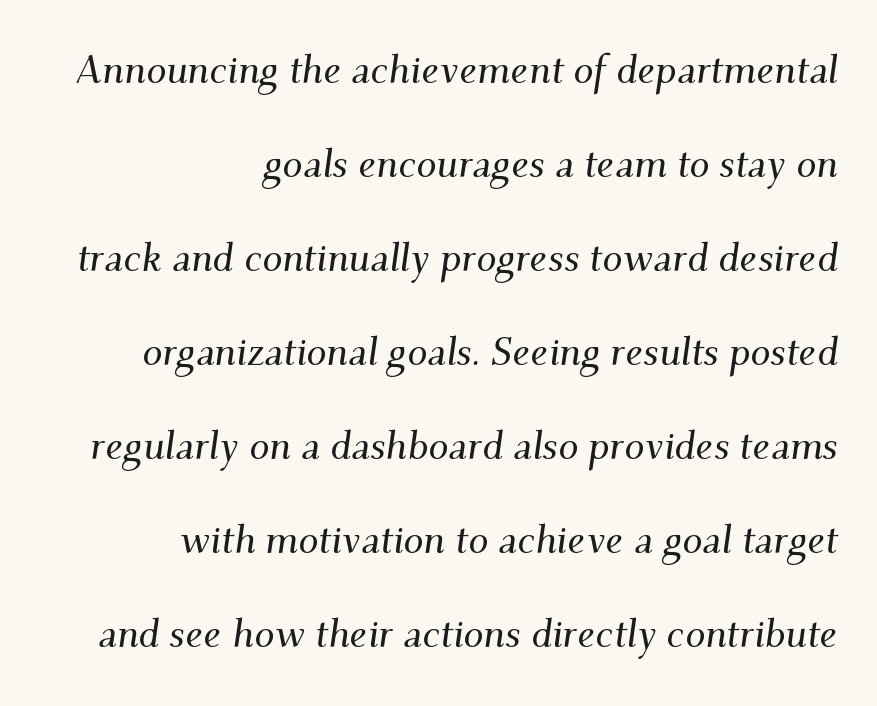
The image shows 40 px serif type, italic (leaning right); set right-aligned, loose line spacing (2.35x), normal letter spacing, not underlined; medium stroke contrast and a small x-height.
